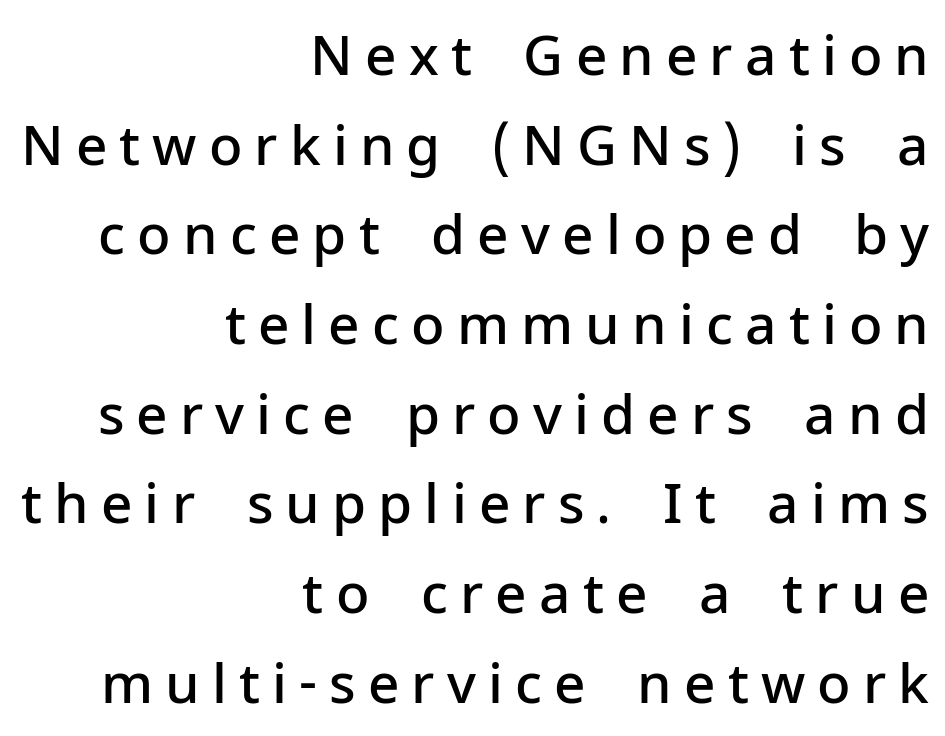
{"serif": "no", "italic": "no", "bold": "semi", "weight": "semibold", "width": "normal", "stroke_contrast": "low", "x_height": "medium", "monospaced": "no", "underline": "no", "align": "right", "line_spacing": "normal", "line_spacing_ratio": 1.63, "letter_spacing": "wide", "letter_spacing_em": 0.22, "glyph_px": 55}
